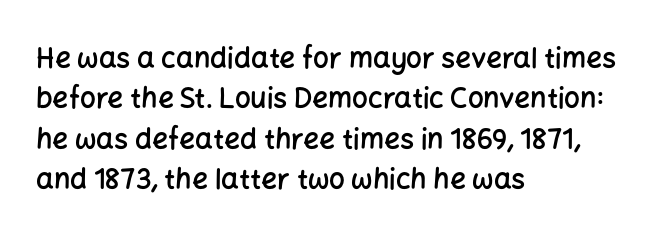
{"serif": "no", "italic": "no", "bold": "semi", "weight": "semibold", "width": "normal", "stroke_contrast": "low", "x_height": "medium", "monospaced": "no", "underline": "no", "align": "left", "line_spacing": "normal", "line_spacing_ratio": 1.44, "letter_spacing": "normal", "letter_spacing_em": 0.0, "glyph_px": 28}
